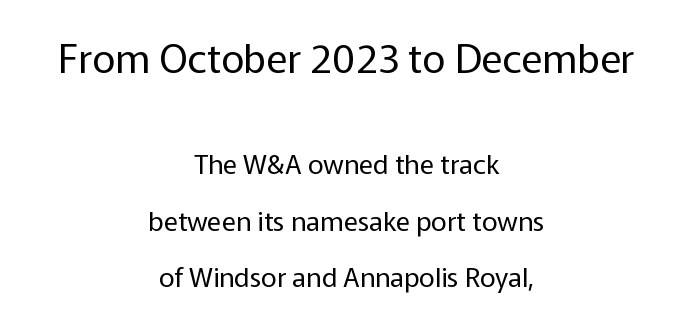
Type size steps down from the first block to the second. Baseline-to-baseline distance is far greater than the letter height. Is this a fixed-width face? No — the glyphs have proportional, varying widths. The font is comparable to plain body text, perhaps lighter.
